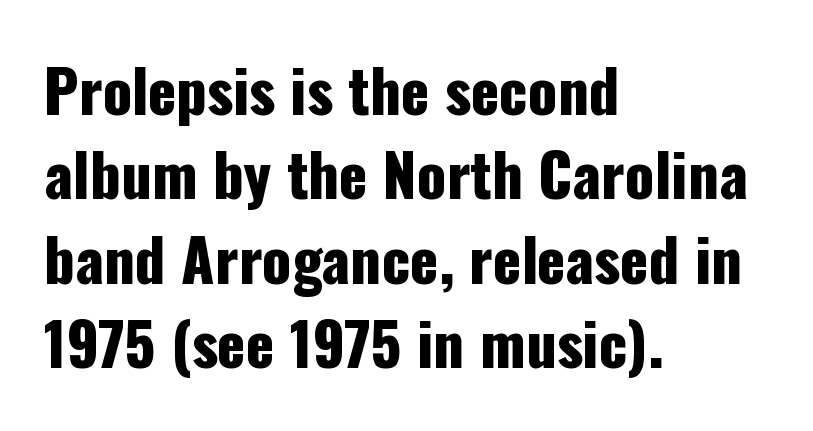
Character widths vary here, with narrow letters taking less room than wide ones. Nobody drew a line under any word here. You can tell from the bare stems that sans-serif type was used. In terms of posture, this sample is upright. The letters sit at their default tracking, neither squeezed nor spread. These lines sit exactly where default settings would place them.
